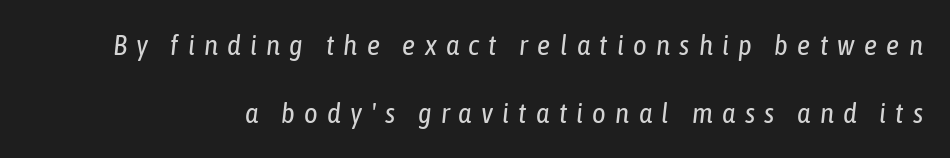
{"italic": "yes", "lean": "right", "slant_degrees": 6, "bold": "no", "weight": "regular", "width": "condensed", "stroke_contrast": "low", "x_height": "medium", "monospaced": "no", "underline": "no", "line_spacing": "loose", "line_spacing_ratio": 2.36, "letter_spacing": "wide", "letter_spacing_em": 0.32, "glyph_px": 29}
